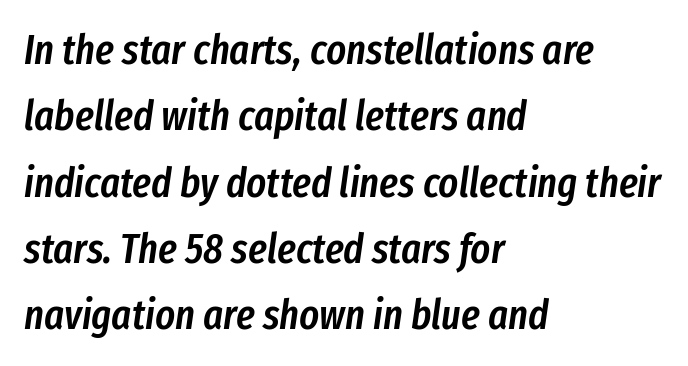
{"italic": "yes", "lean": "right", "slant_degrees": 8, "bold": "semi", "weight": "semibold", "width": "condensed", "stroke_contrast": "low", "x_height": "medium", "monospaced": "no", "underline": "no", "align": "left", "line_spacing": "normal", "line_spacing_ratio": 1.58, "letter_spacing": "normal", "letter_spacing_em": 0.0, "glyph_px": 42}
